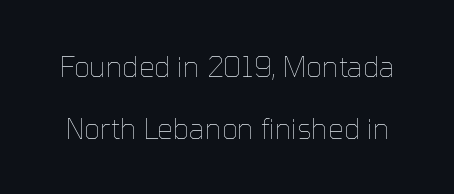
Q: Is the text bold? A: No.
Q: Is the text italic (slanted)? A: No, it is upright.
Q: Is the text underlined? A: No.
Q: Is the spacing between letters normal or unusually wide? A: Normal.
Q: Is the spacing between lines tight, normal or loose? A: Loose.
Q: Width (condensed, normal, or wide)? A: Normal.
Q: Stroke contrast? A: Low.
Q: x-height? A: Medium.
Q: Monospaced? A: No.
